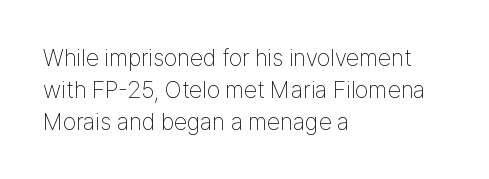
A bare baseline throughout the passage. Does the lettering tilt? It doesn't — this is upright. Leftover space on each line is placed entirely after the last word. Regarding leading, the lines here are spaced in the standard way. Inter-character spacing is left at the font's built-in metrics. Compared with a typical body face, this is equally light or lighter still.
